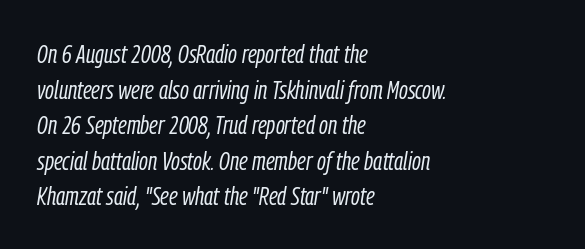
The image shows 26 px text type, italic (leaning right); set left-aligned, normal line spacing (1.37x), normal letter spacing, not underlined.
